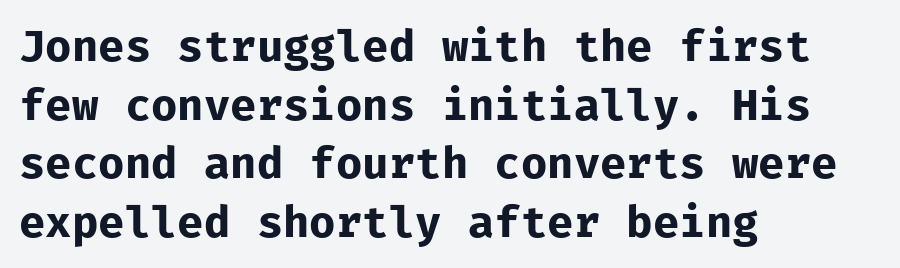
The compositor pushed each line to the left boundary. Every stem runs plumb, perpendicular to the baseline. Check under the words: just untouched page. Plenty of ink on the page — the face is bold. Each word holds together tightly as a unit, with standard inter-letter gaps. How would I describe the line gaps? Plain and ordinary.
